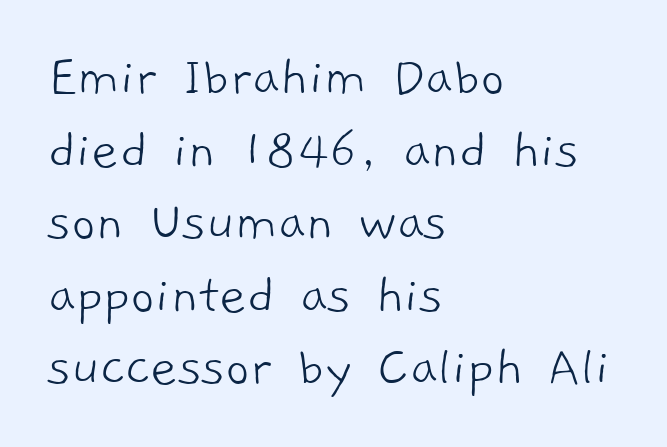
Q: Is the text bold? A: No.
Q: Is the typeface a serif or a sans-serif typeface? A: Sans-serif.
Q: Is the text underlined? A: No.
Q: How is the paragraph aligned? A: Left-aligned.
Q: Is the spacing between letters normal or unusually wide? A: Normal.
Q: Width (condensed, normal, or wide)? A: Normal.
Q: Stroke contrast? A: Low.
Q: x-height? A: Medium.
Q: Monospaced? A: No.
